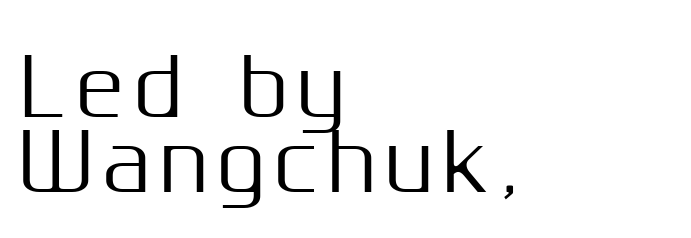
Notice how descenders almost collide with the ascenders below — that's tight leading. This rendering employs a face without finishing strokes, i.e., a sans-serif. Plain, unruled lines of type. A roman cut, with each character standing at attention. Do the characters align in a grid? No, the font is proportional. The paragraph has a hard left edge and a soft right edge.
